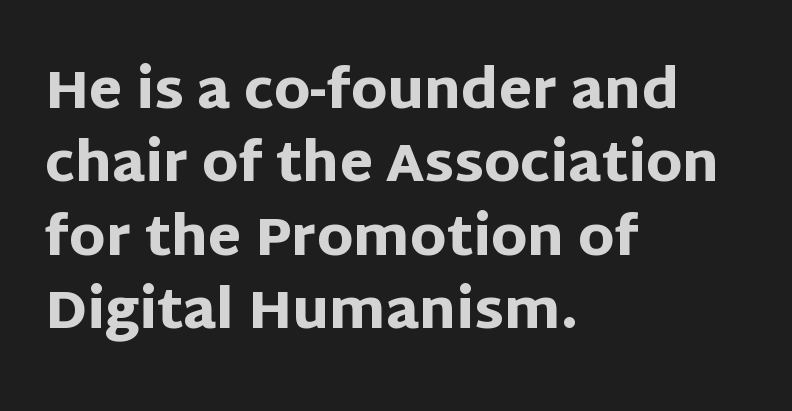
Q: Is the text bold? A: Yes.
Q: Is the text italic (slanted)? A: No, it is upright.
Q: Is the typeface a serif or a sans-serif typeface? A: Sans-serif.
Q: Is the text underlined? A: No.
Q: How is the paragraph aligned? A: Left-aligned.
Q: Is the spacing between letters normal or unusually wide? A: Normal.
Q: Is the spacing between lines tight, normal or loose? A: Normal.
Q: Width (condensed, normal, or wide)? A: Normal.
Q: Stroke contrast? A: Low.
Q: x-height? A: Large.
Q: Monospaced? A: No.
